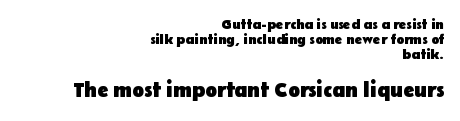
The image shows 21 px bold type, upright; set right-aligned, tight line spacing (1.06x), normal letter spacing, not underlined; the second (bottom) block is 1.5x larger.
